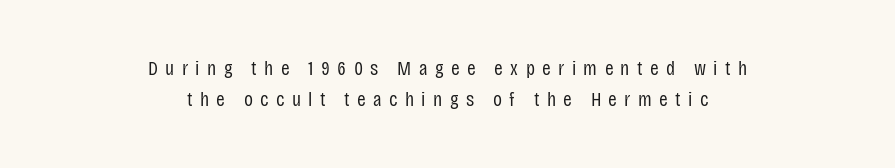
This block has exactly the height ordinary leading produces. Horizontally, the lines are justified to the midpoint only. This reads as an unemphasized weight, regular at the heaviest. Rule under the text: the space is simply empty. Does the lettering tilt? It doesn't — this is upright. This sample uses expanded letter spacing, leaving extra air between glyphs.
